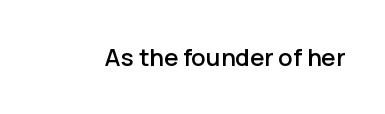
The image shows 24 px text type, upright; set normal letter spacing, not underlined.
